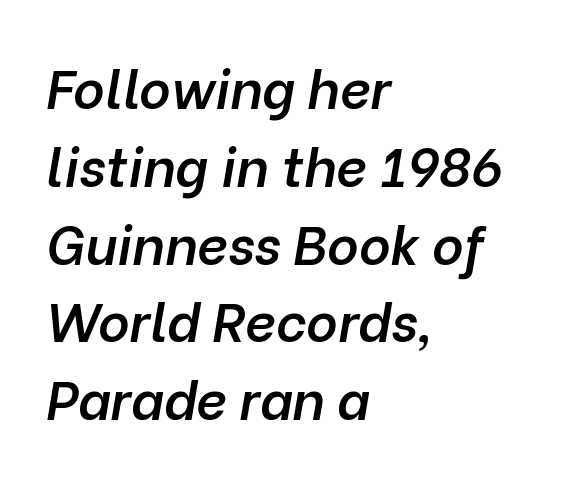
The image shows 54 px semibold type, italic (leaning right); set left-aligned, normal line spacing (1.44x), normal letter spacing, not underlined; low stroke contrast and a medium x-height.
